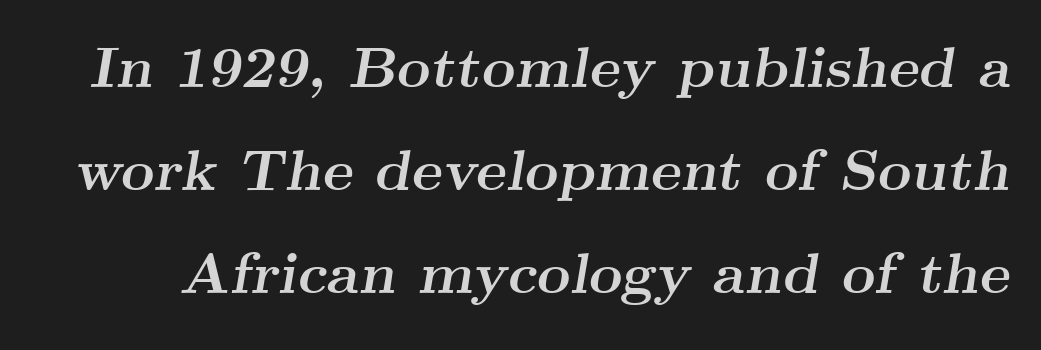
{"serif": "yes", "italic": "yes", "lean": "right", "slant_degrees": 9, "bold": "yes", "weight": "semibold", "width": "wide", "stroke_contrast": "medium", "x_height": "small", "monospaced": "no", "underline": "no", "line_spacing_ratio": 1.78, "letter_spacing": "normal", "letter_spacing_em": 0.0, "glyph_px": 58}
